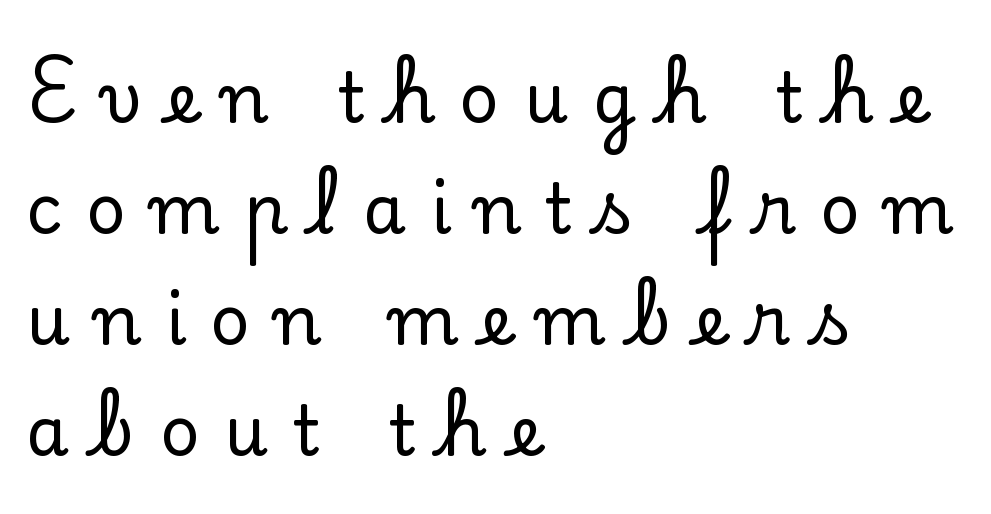
Posture: vertical. These lines have a slow, spaced-out rhythm from letter to letter. Horizontally, the lines are justified to the leading edge only. A bare baseline throughout the passage. Leading matches the norm, producing a regular column. This sample has the flowing, uneven cadence of proportional lettering.
